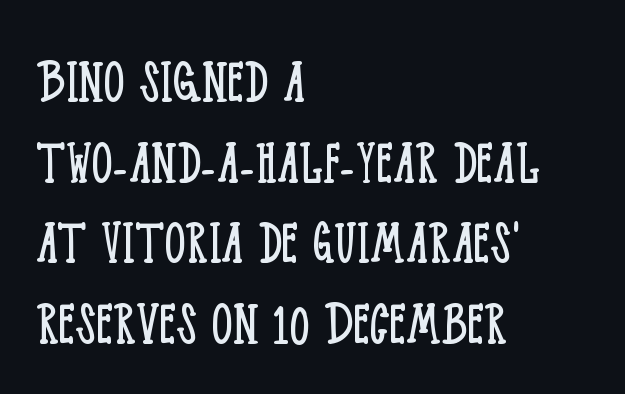
Do the characters align in a grid? No, the font is proportional. On a weight scale, this lands at 450 or below. The passage is arranged the way most books set body copy — flush left. Words float on clear page, feet unadorned. Ascenders rise straight up at ninety degrees.
